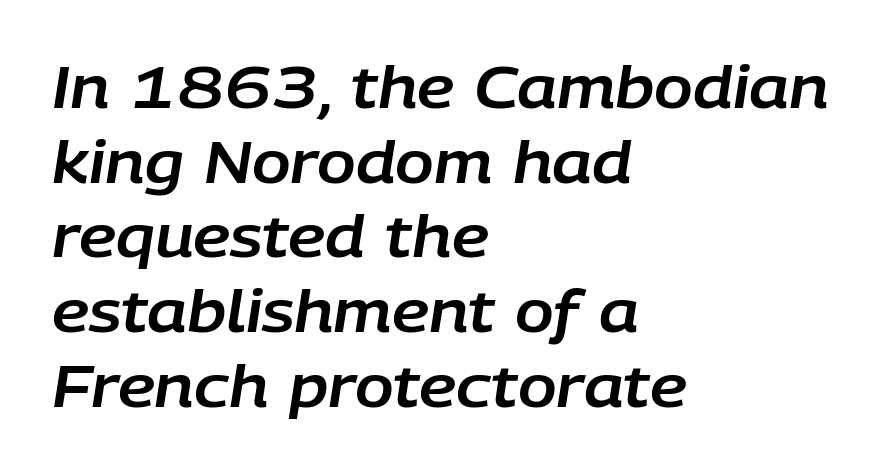
{"italic": "yes", "lean": "right", "slant_degrees": 9, "width": "normal", "stroke_contrast": "low", "x_height": "large", "monospaced": "no", "underline": "no", "align": "left", "line_spacing": "normal", "line_spacing_ratio": 1.31, "letter_spacing": "normal", "letter_spacing_em": 0.0, "glyph_px": 57}
